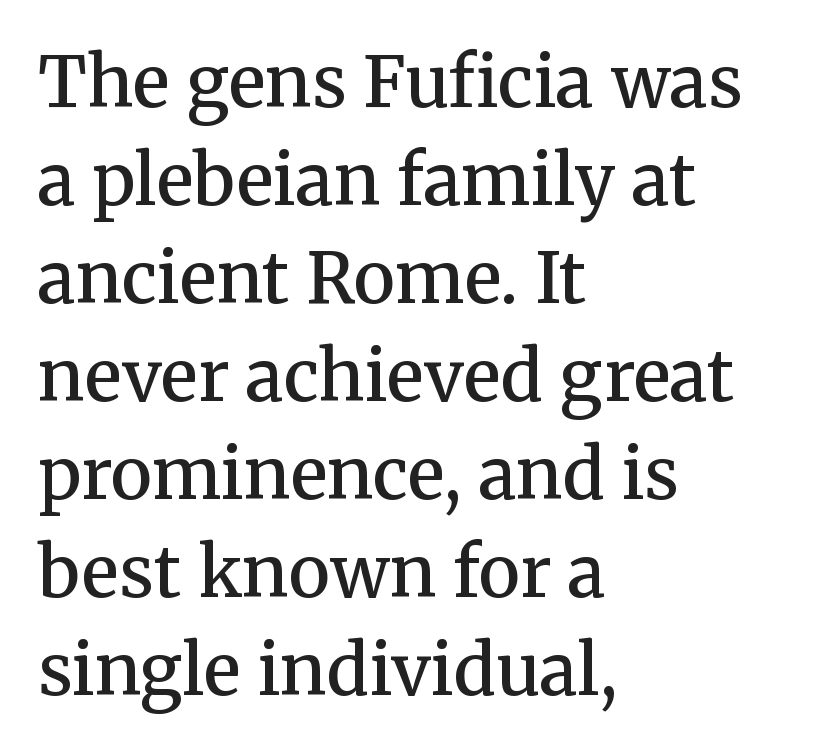
The type is set solid horizontally, with unmodified tracking. The rendering anchors every line to the left-hand side. Proportional: the letters do not fall into vertical columns. The space beneath each line is pristine and unruled.
